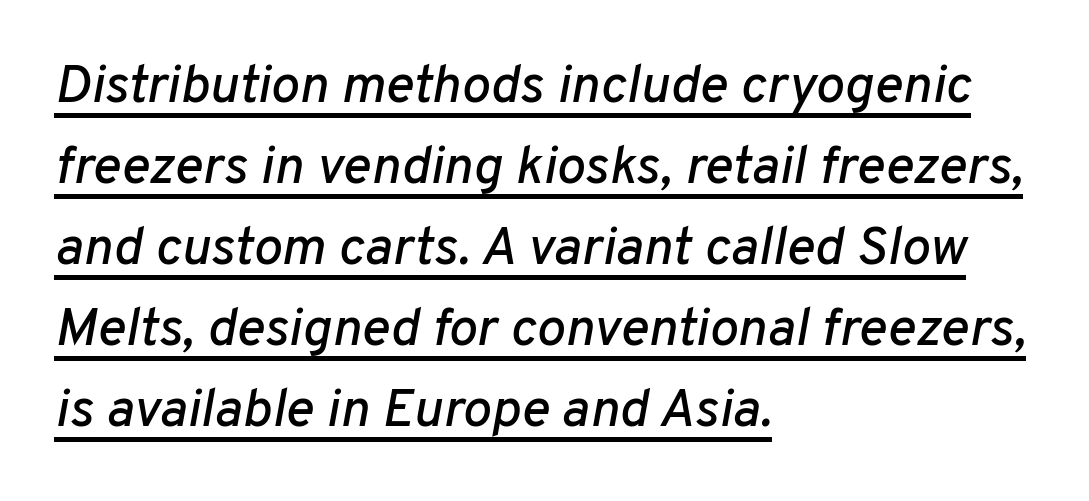
{"italic": "yes", "lean": "right", "slant_degrees": 10, "width": "normal", "stroke_contrast": "low", "x_height": "medium", "monospaced": "no", "underline": "yes", "align": "left", "line_spacing": "normal", "line_spacing_ratio": 1.5, "letter_spacing": "normal", "letter_spacing_em": 0.0, "glyph_px": 54}
